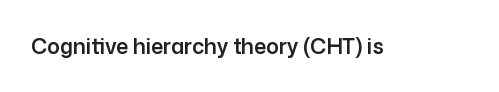
{"italic": "no", "underline": "no", "letter_spacing": "normal", "letter_spacing_em": 0.0, "glyph_px": 21}
